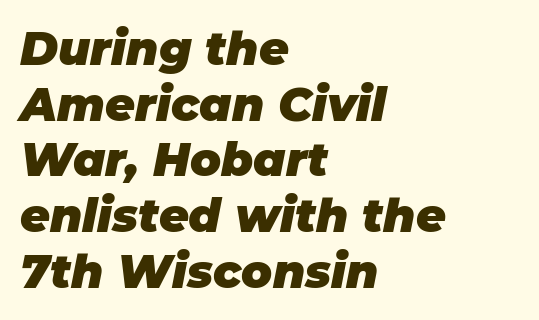
{"italic": "yes", "lean": "right", "slant_degrees": 11, "bold": "yes", "weight": "heavy", "width": "normal", "stroke_contrast": "low", "x_height": "large", "monospaced": "no", "underline": "no", "align": "left", "line_spacing_ratio": 1.21, "letter_spacing": "normal", "letter_spacing_em": 0.0, "glyph_px": 46}
